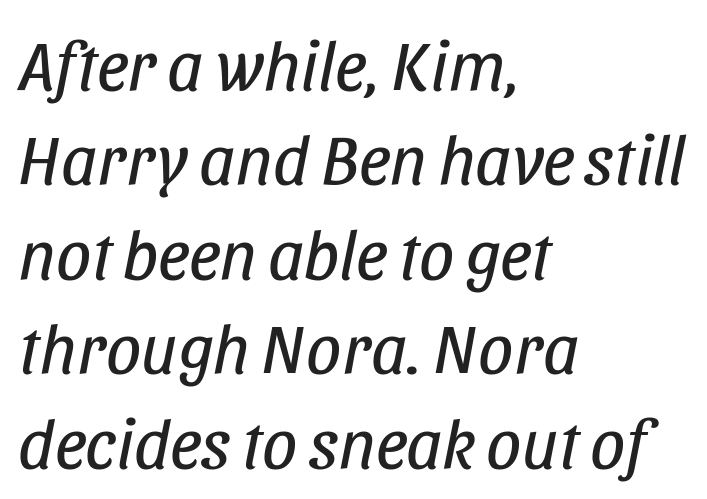
Q: Is the text bold? A: No.
Q: Is the text italic (slanted)? A: Yes, it leans right by about 11 degrees.
Q: Is the text underlined? A: No.
Q: How is the paragraph aligned? A: Left-aligned.
Q: Is the spacing between letters normal or unusually wide? A: Normal.
Q: Is the spacing between lines tight, normal or loose? A: Normal.
Q: Width (condensed, normal, or wide)? A: Condensed.
Q: Stroke contrast? A: Low.
Q: x-height? A: Large.
Q: Monospaced? A: No.
